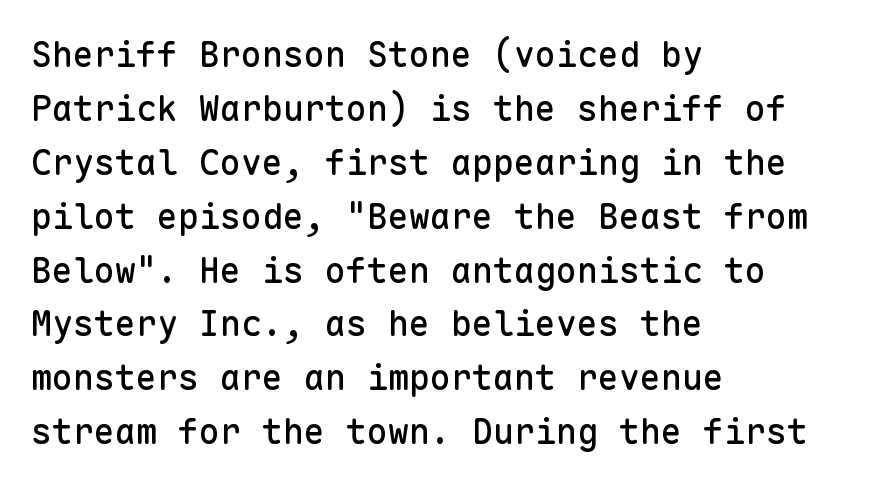
The image shows 35 px sans-serif type, upright, monospaced; set left-aligned, normal line spacing (1.54x), normal letter spacing, not underlined; low stroke contrast and a medium x-height.
